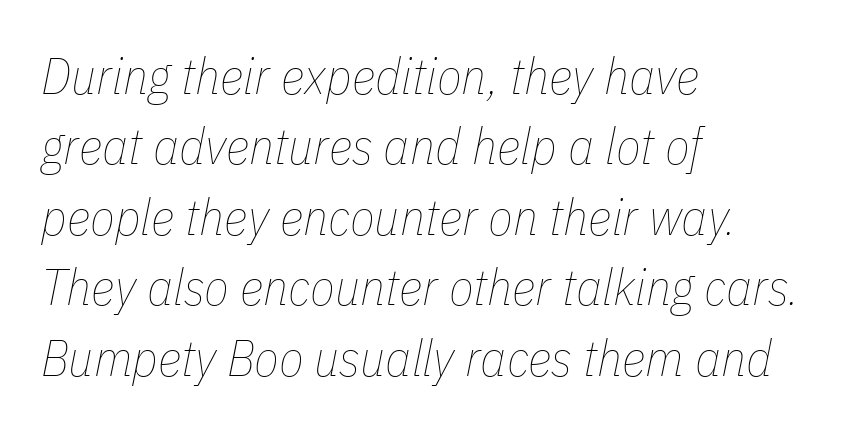
Slanted lettering throughout. The paragraph shown leans on its left margin. Baseline-to-baseline distance is the conventional proportion of letter height. No letter is thick-stroked: the sample isn't bold. Nobody drew a line under any word here. Each letter keeps its own natural width here, so spacing adapts to shape.
